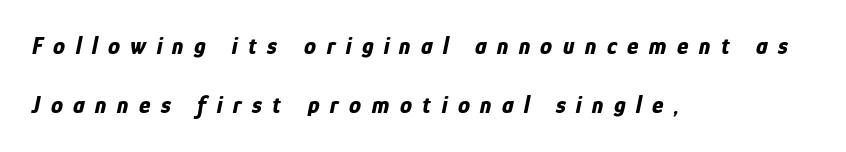
{"italic": "yes", "lean": "right", "slant_degrees": 12, "bold": "yes", "underline": "no", "align": "left", "line_spacing": "loose", "line_spacing_ratio": 2.47, "letter_spacing": "wide", "letter_spacing_em": 0.44, "glyph_px": 24}
